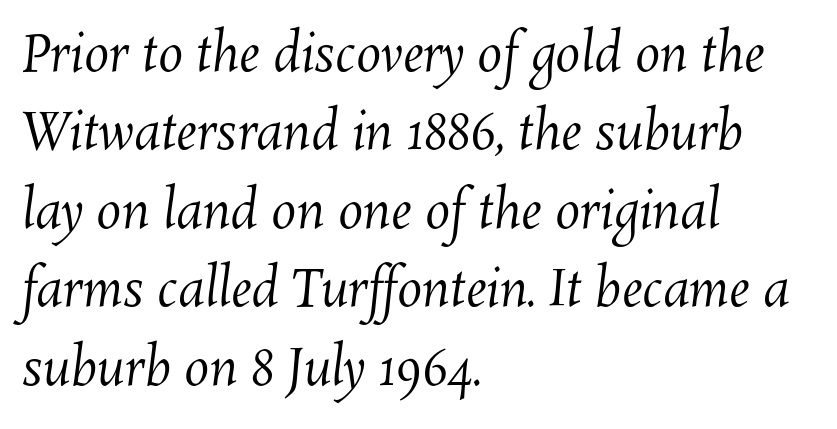
The image shows 50 px regular-weight type; set left-aligned, normal line spacing (1.57x), normal letter spacing, not underlined; medium stroke contrast and a medium x-height.
